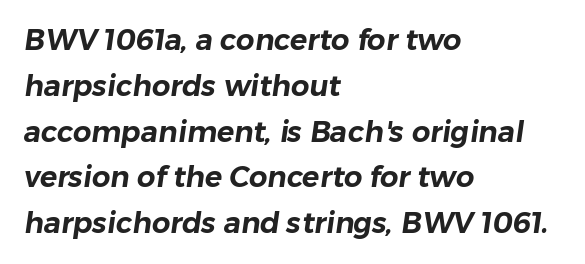
{"serif": "no", "width": "normal", "stroke_contrast": "low", "x_height": "medium", "monospaced": "no", "underline": "no", "align": "left", "line_spacing": "normal", "line_spacing_ratio": 1.58, "letter_spacing": "normal", "letter_spacing_em": 0.0, "glyph_px": 29}
